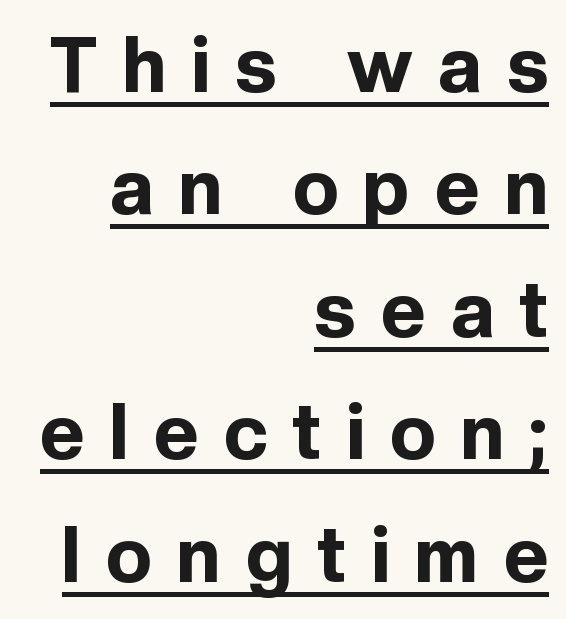
Summary of vertical rhythm: regular, with standard interline spacing. The rendering shows plain stroke endings on the letterforms — a sans-serif design. You could not count columns in this text — the font is proportionally spaced. A continuous stroke trails under the words, as in a hyperlink. Emphasis by weight is at full strength: bold.
